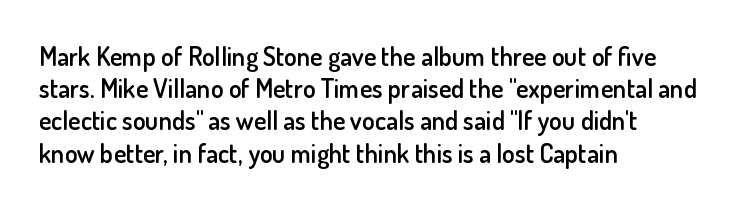
{"italic": "no", "bold": "semi", "underline": "no", "align": "left", "line_spacing_ratio": 1.24, "letter_spacing": "normal", "letter_spacing_em": 0.0, "glyph_px": 26}
